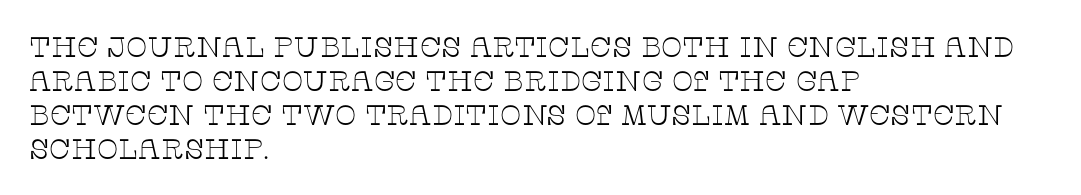
The image shows 28 px thin, wide serif type, upright; set left-aligned, line spacing 1.22x, normal letter spacing, not underlined; low stroke contrast and a large x-height.
